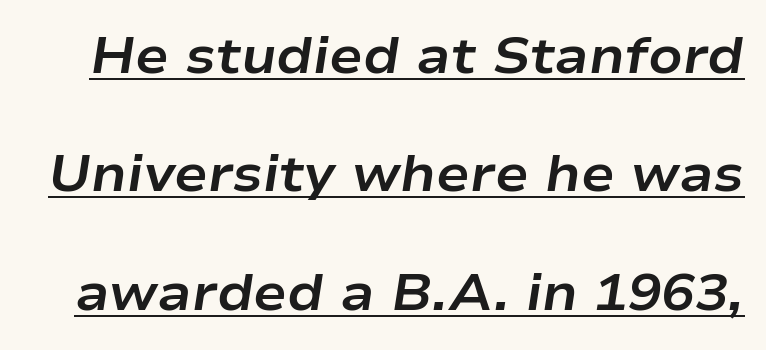
Q: Is the text bold? A: Yes.
Q: Is the text italic (slanted)? A: Yes, it leans right by about 9 degrees.
Q: Is the text underlined? A: Yes.
Q: Is the spacing between letters normal or unusually wide? A: Normal.
Q: Is the spacing between lines tight, normal or loose? A: Loose.
Q: Width (condensed, normal, or wide)? A: Wide.
Q: Stroke contrast? A: Low.
Q: x-height? A: Medium.
Q: Monospaced? A: No.
